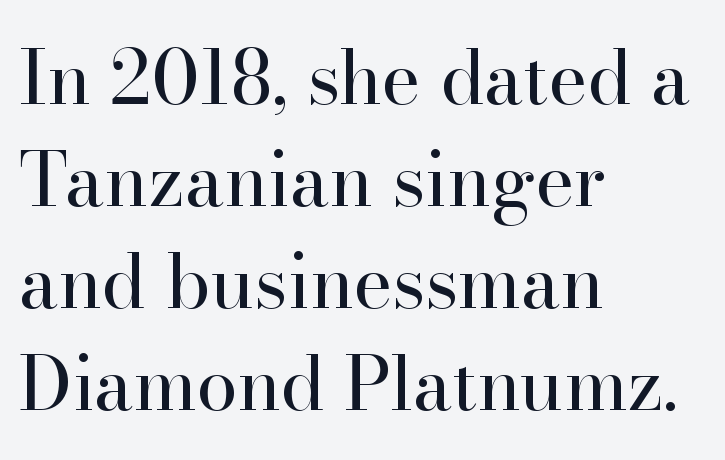
Q: Is the text bold? A: No.
Q: Is the text italic (slanted)? A: No, it is upright.
Q: Is the typeface a serif or a sans-serif typeface? A: Serif.
Q: Is the text underlined? A: No.
Q: How is the paragraph aligned? A: Left-aligned.
Q: Is the spacing between letters normal or unusually wide? A: Normal.
Q: Is the spacing between lines tight, normal or loose? A: Normal.
Q: Width (condensed, normal, or wide)? A: Normal.
Q: Stroke contrast? A: High.
Q: x-height? A: Small.
Q: Monospaced? A: No.
